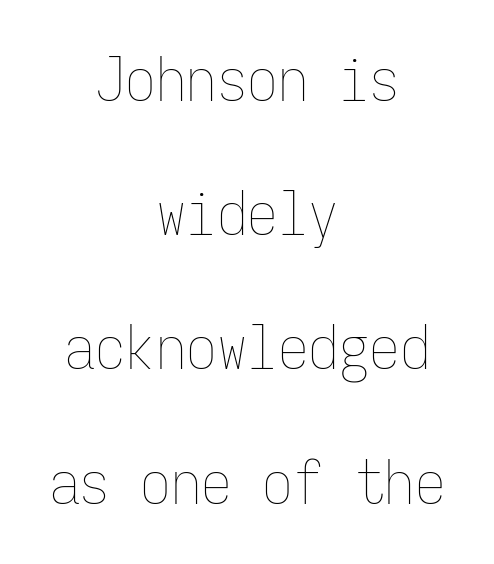
Q: Is the text bold? A: No.
Q: Is the text italic (slanted)? A: No, it is upright.
Q: Is the text underlined? A: No.
Q: How is the paragraph aligned? A: Centered.
Q: Is the spacing between letters normal or unusually wide? A: Normal.
Q: Is the spacing between lines tight, normal or loose? A: Loose.
Q: Width (condensed, normal, or wide)? A: Condensed.
Q: Stroke contrast? A: Low.
Q: x-height? A: Medium.
Q: Monospaced? A: Yes.
